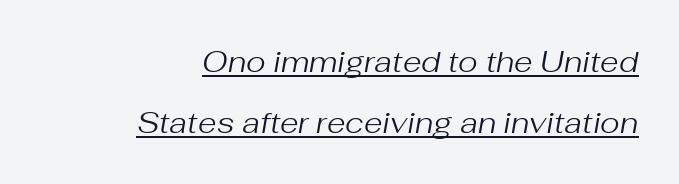
Q: Is the text bold? A: No.
Q: Is the text italic (slanted)? A: Yes, it leans right by about 10 degrees.
Q: Is the text underlined? A: Yes.
Q: How is the paragraph aligned? A: Right-aligned.
Q: Is the spacing between letters normal or unusually wide? A: Normal.
Q: Is the spacing between lines tight, normal or loose? A: Loose.
Q: Width (condensed, normal, or wide)? A: Normal.
Q: Stroke contrast? A: Medium.
Q: x-height? A: Medium.
Q: Monospaced? A: No.
